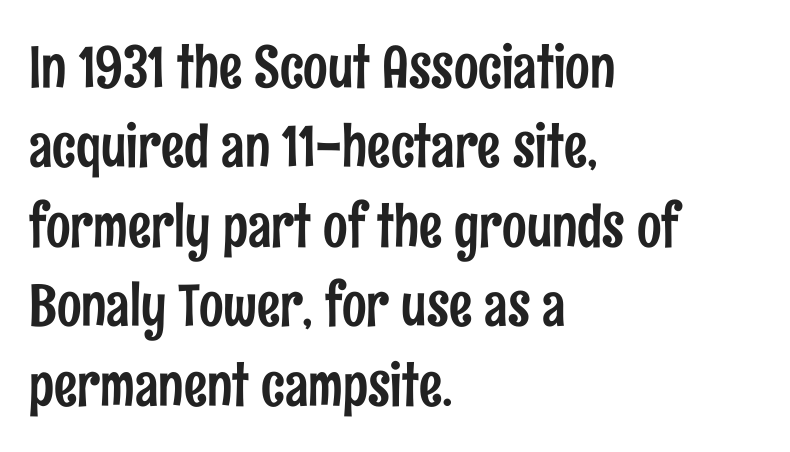
The image shows 58 px condensed sans-serif type, upright; set left-aligned, normal line spacing (1.37x), normal letter spacing, not underlined; low stroke contrast and a medium x-height.
